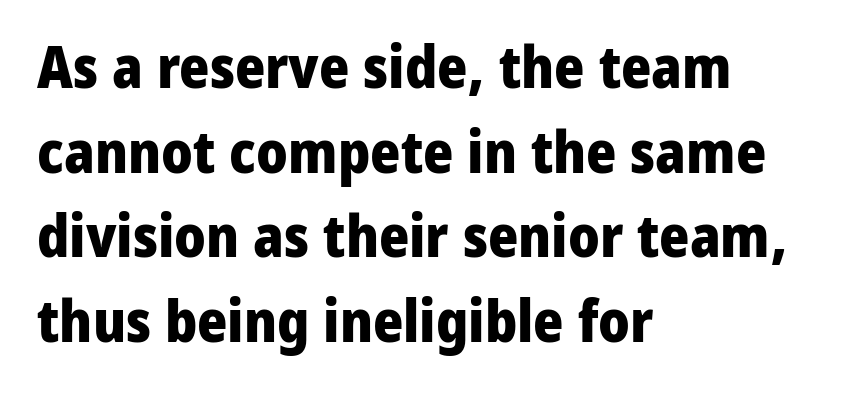
If you measured baseline to baseline, you'd find a middling distance. Clear beneath every line of the passage. Italic: no, the glyphs are upright roman. You could not count columns in this text — the font is proportionally spaced. The passage shown has conventional tracking throughout.
